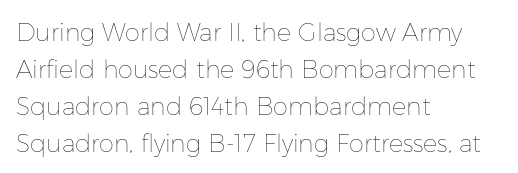
Vertical strokes here are truly vertical. Every row of glyphs begins at an identical x-position on the left. Between one letter and the next there's only the usual sliver of space. Only glyphs here, with clear space below each row.
